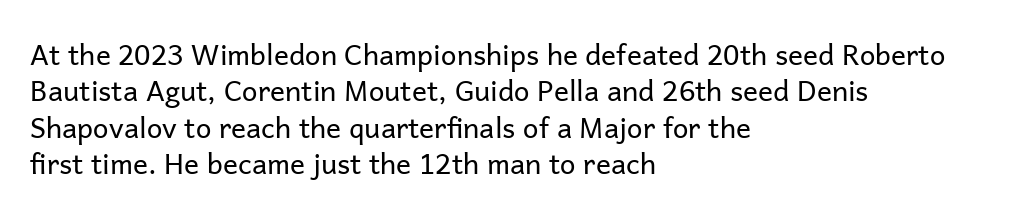
The tracking reads as untouched default to a designer's eye. The letters advance in unequal steps, a hallmark of proportional type. Typographically, this falls in the sans-serif category. Underlining? Definitely not there. The lines in this sample share a left origin and differ only in where they stop. Quick note: interline space is typical.
